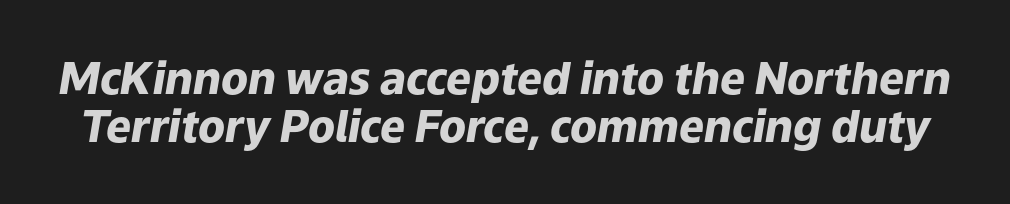
Q: Is the text bold? A: Yes.
Q: Is the text italic (slanted)? A: Yes, it leans right by about 9 degrees.
Q: Is the text underlined? A: No.
Q: Is the spacing between letters normal or unusually wide? A: Normal.
Q: Is the spacing between lines tight, normal or loose? A: Tight.
Q: Width (condensed, normal, or wide)? A: Normal.
Q: Stroke contrast? A: Low.
Q: x-height? A: Medium.
Q: Monospaced? A: No.
